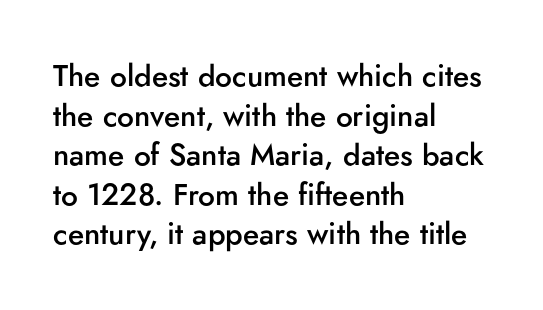
The specimen omits any rule beneath the text block's lines. On the weight axis this lands at semibold, roughly 600. Character widths vary here, with narrow letters taking less room than wide ones. One glance says typical: line gaps are just what's usual. The type family on display is of the sans-serif kind. A roman cut, with each character standing at attention.
